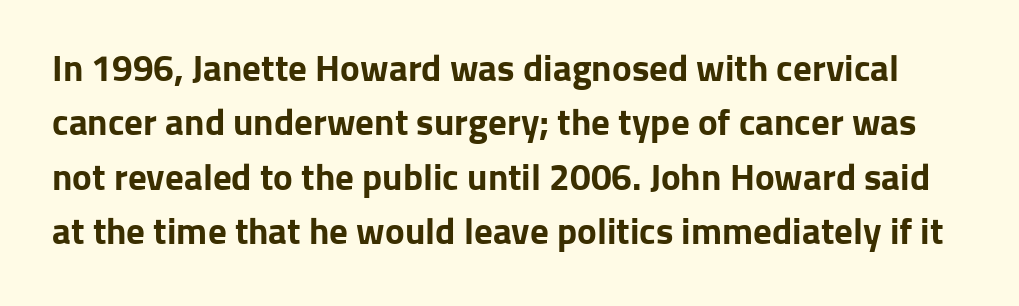
Q: Is the text bold? A: Yes.
Q: Is the text italic (slanted)? A: No, it is upright.
Q: Is the typeface a serif or a sans-serif typeface? A: Sans-serif.
Q: Is the text underlined? A: No.
Q: Is the spacing between letters normal or unusually wide? A: Normal.
Q: Is the spacing between lines tight, normal or loose? A: Normal.
Q: Width (condensed, normal, or wide)? A: Normal.
Q: Stroke contrast? A: Low.
Q: x-height? A: Medium.
Q: Monospaced? A: No.
